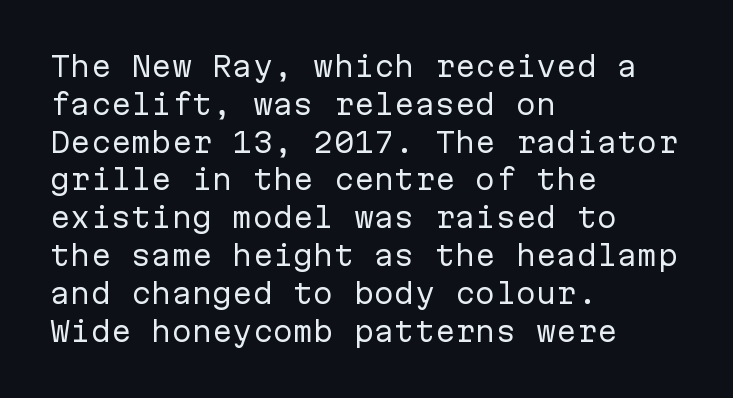
{"italic": "no", "bold": "no", "underline": "no", "align": "left", "line_spacing": "normal", "line_spacing_ratio": 1.4, "letter_spacing": "normal", "letter_spacing_em": 0.0, "glyph_px": 27}
